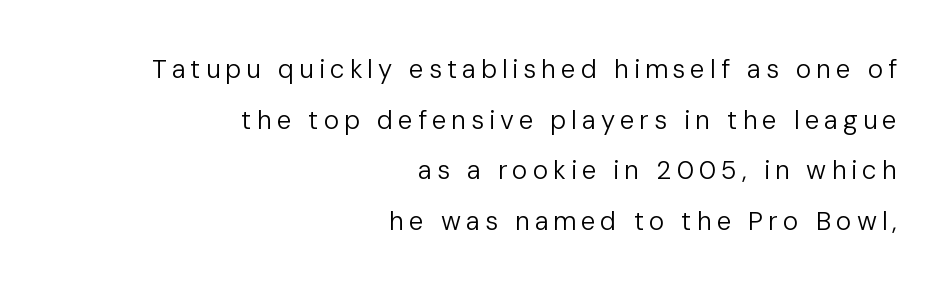
The image shows 26 px text type, upright; set right-aligned, loose line spacing (1.95x), not underlined.
